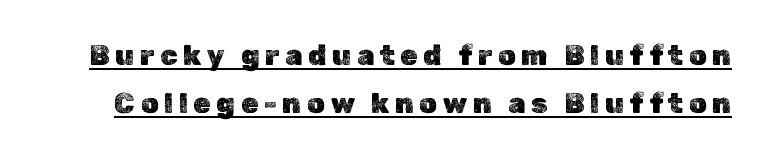
The image shows 28 px text type, upright; set normal line spacing (1.7x), unusually wide letter spacing (+0.2 em), underlined; a medium x-height.
